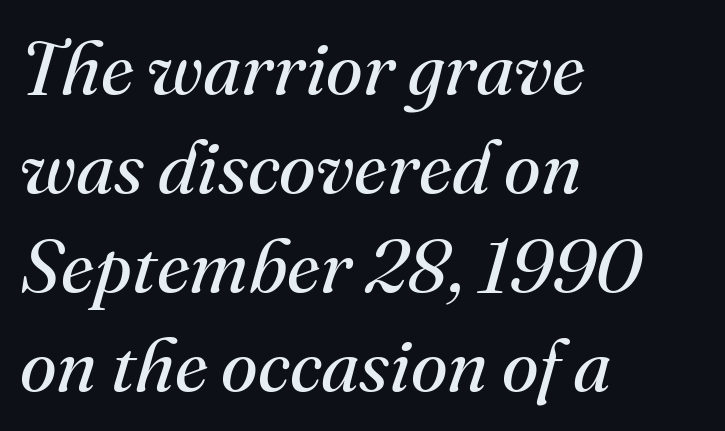
{"serif": "yes", "italic": "yes", "lean": "right", "slant_degrees": 16, "bold": "no", "weight": "regular", "width": "normal", "stroke_contrast": "medium", "x_height": "small", "monospaced": "no", "underline": "no", "align": "left", "line_spacing": "normal", "line_spacing_ratio": 1.32, "letter_spacing": "normal", "letter_spacing_em": 0.0, "glyph_px": 75}
